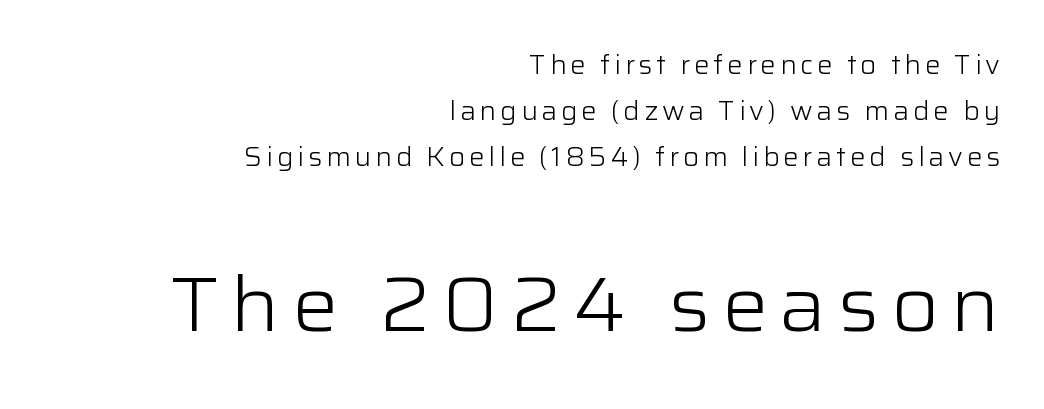
{"serif": "no", "italic": "no", "bold": "no", "weight": "light", "width": "normal", "stroke_contrast": "low", "x_height": "medium", "monospaced": "no", "underline": "no", "align": "right", "line_spacing_ratio": 1.76, "larger_block": "second", "size_ratio": 2.96, "glyph_px": 77}
